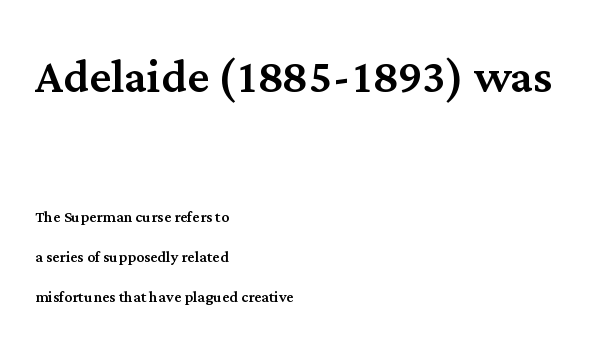
The face used here is proportionally spaced, like ordinary book or web type. Characters follow at the spacing the type designer built in. This is roman type, the default non-slanted kind. Quick note: underline off. This block would shrink considerably if given ordinary leading; it's expanded now.
